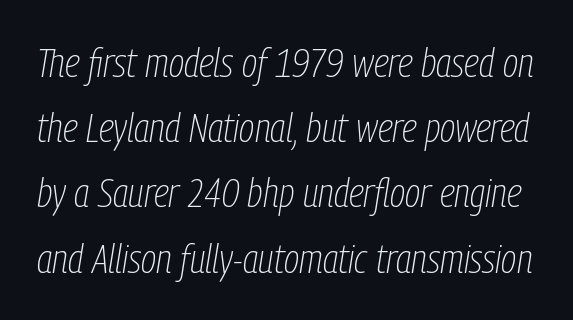
{"italic": "yes", "lean": "right", "slant_degrees": 9, "bold": "no", "weight": "thin", "width": "condensed", "stroke_contrast": "low", "x_height": "medium", "monospaced": "no", "underline": "no", "line_spacing": "normal", "line_spacing_ratio": 1.59, "letter_spacing": "normal", "letter_spacing_em": 0.0, "glyph_px": 41}
